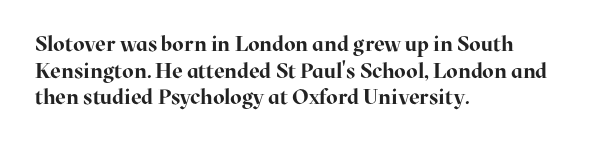
The image shows 21 px bold type, upright; set left-aligned, normal line spacing (1.27x), normal letter spacing, not underlined.
